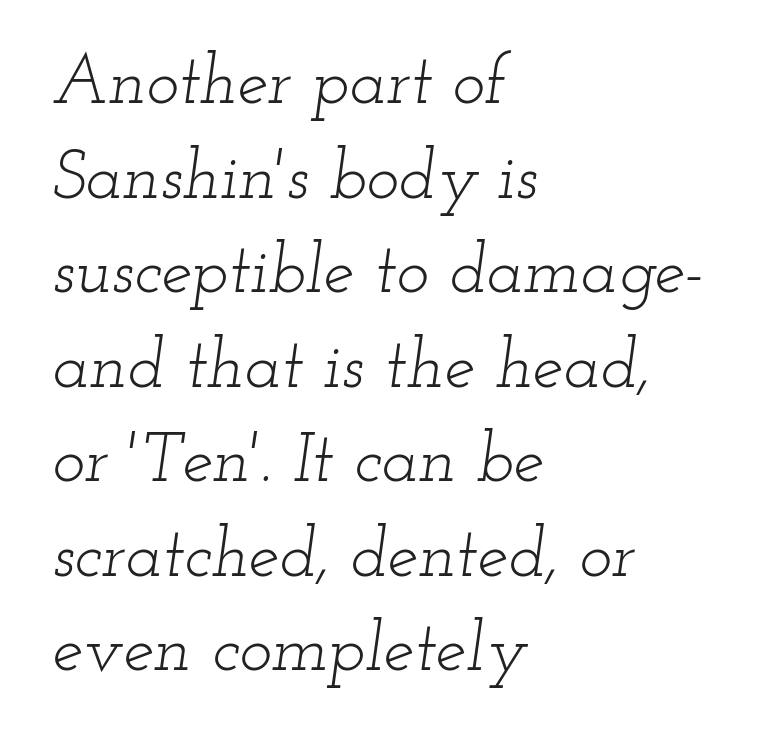
Is this a heavy cut? Hardly; it is regular or lighter. Words float on clear page, feet unadorned. This sample keeps an unexceptional amount of space between lines. Characters follow at the spacing the type designer built in. You can tell it's italic because the verticals aren't actually vertical.
